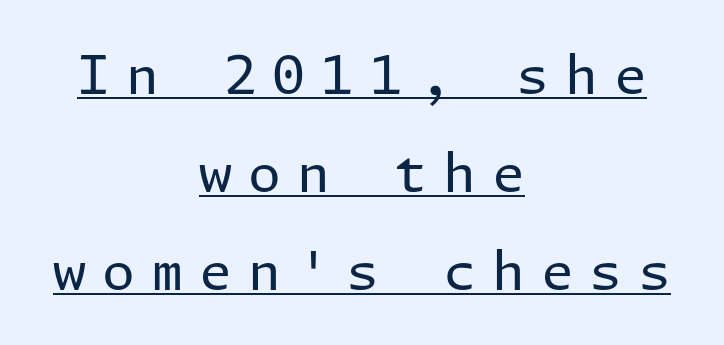
{"serif": "no", "italic": "no", "bold": "no", "weight": "regular", "width": "normal", "stroke_contrast": "low", "x_height": "medium", "underline": "yes", "align": "center", "line_spacing_ratio": 1.85, "letter_spacing": "wide", "letter_spacing_em": 0.3, "glyph_px": 53}
